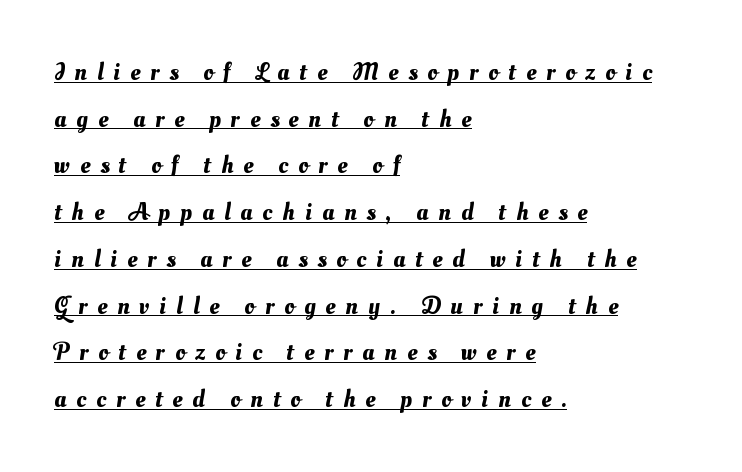
You could only call the tracking loose — the letters float apart. The paragraph shown leans on its left margin. Like a heading marked for emphasis, these lines bear an underscore.
